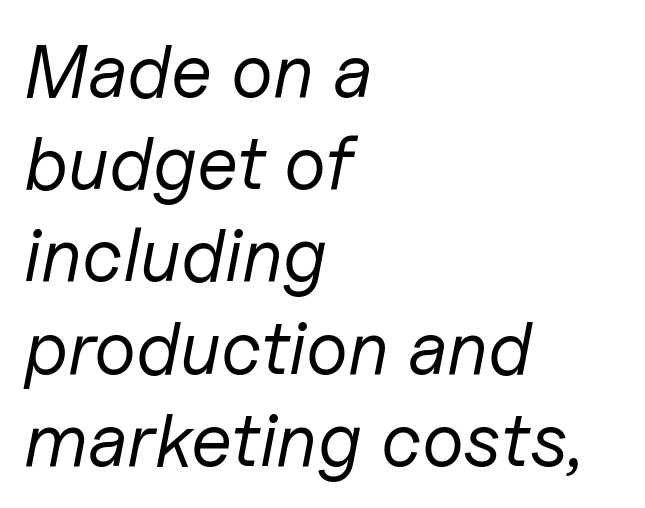
Q: Is the text bold? A: No.
Q: Is the text italic (slanted)? A: Yes, it leans right by about 11 degrees.
Q: Is the text underlined? A: No.
Q: How is the paragraph aligned? A: Left-aligned.
Q: Is the spacing between letters normal or unusually wide? A: Normal.
Q: Width (condensed, normal, or wide)? A: Normal.
Q: Stroke contrast? A: Low.
Q: x-height? A: Medium.
Q: Monospaced? A: No.
